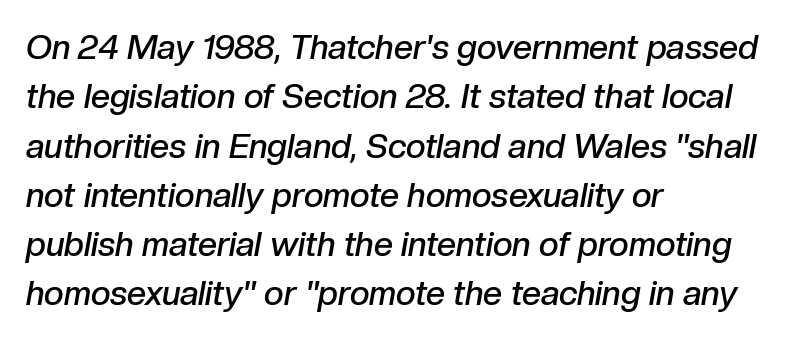
{"italic": "yes", "lean": "right", "slant_degrees": 10, "bold": "semi", "weight": "semibold", "width": "normal", "stroke_contrast": "low", "x_height": "medium", "monospaced": "no", "underline": "no", "align": "left", "line_spacing": "normal", "line_spacing_ratio": 1.45, "letter_spacing": "normal", "letter_spacing_em": 0.0, "glyph_px": 34}
